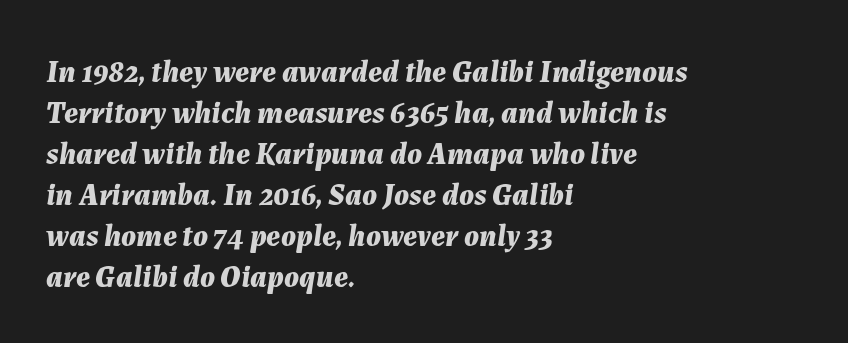
{"italic": "yes", "lean": "right", "slant_degrees": 7, "bold": "yes", "weight": "bold", "width": "normal", "stroke_contrast": "medium", "x_height": "medium", "monospaced": "no", "underline": "no", "align": "left", "line_spacing": "normal", "line_spacing_ratio": 1.32, "letter_spacing": "normal", "letter_spacing_em": 0.0, "glyph_px": 31}
